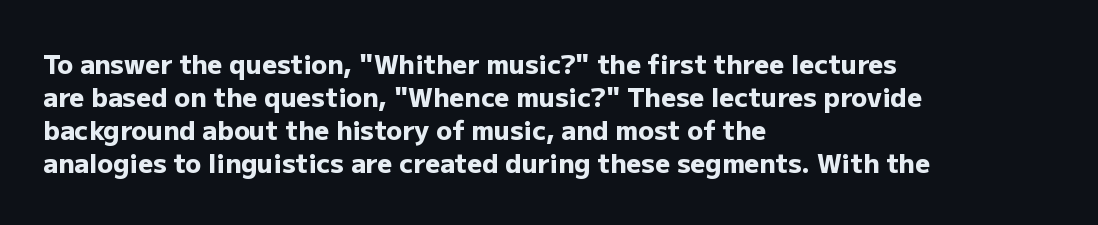
The leading is moderate, giving the passage an even texture. A dark, heavy texture on the line: the type is bold. Descenders hang freely into open space. Letter spacing: default. Notice how the passage keeps a crisp vertical edge on the left only. This is roman type, the default non-slanted kind.
